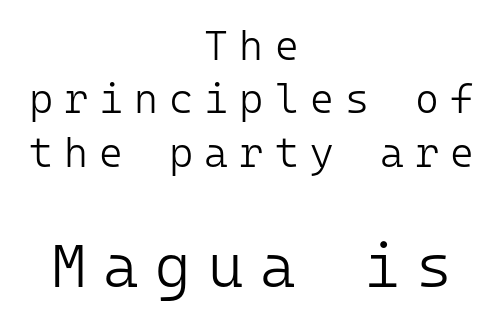
{"serif": "no", "italic": "no", "bold": "no", "weight": "light", "width": "normal", "stroke_contrast": "low", "x_height": "medium", "monospaced": "yes", "underline": "no", "align": "center", "line_spacing": "normal", "line_spacing_ratio": 1.3, "letter_spacing": "wide", "letter_spacing_em": 0.27, "larger_block": "second", "size_ratio": 1.49, "glyph_px": 61}
